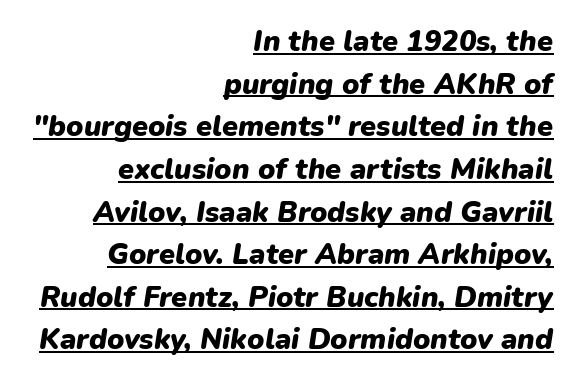
{"italic": "yes", "lean": "right", "slant_degrees": 9, "bold": "yes", "weight": "heavy", "width": "normal", "stroke_contrast": "low", "x_height": "medium", "monospaced": "no", "underline": "yes", "align": "right", "line_spacing": "normal", "line_spacing_ratio": 1.47, "letter_spacing": "normal", "letter_spacing_em": 0.0, "glyph_px": 29}
